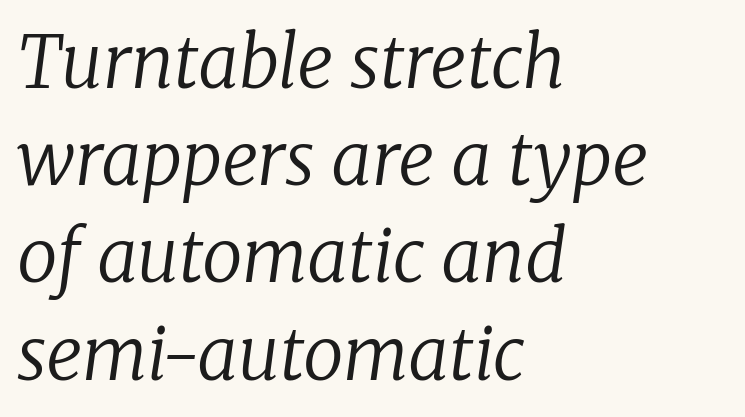
The image shows 72 px regular-weight serif type, italic (leaning right); set left-aligned, normal line spacing (1.35x), normal letter spacing, not underlined; low stroke contrast and a medium x-height.
